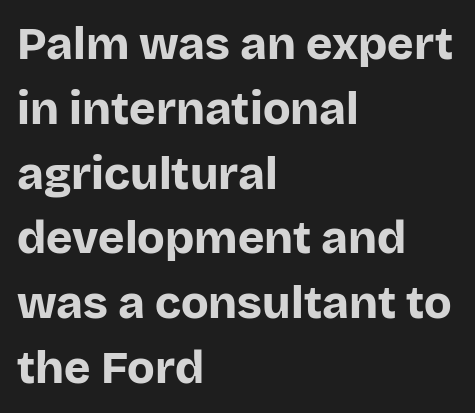
The font family rendered here belongs to the sans-serif group. The typography opts for an upright posture over an oblique one. Stroke thickness is high; the sample reads as a true bold. The text block is weighted toward the left margin, trailing off unevenly rightward.
